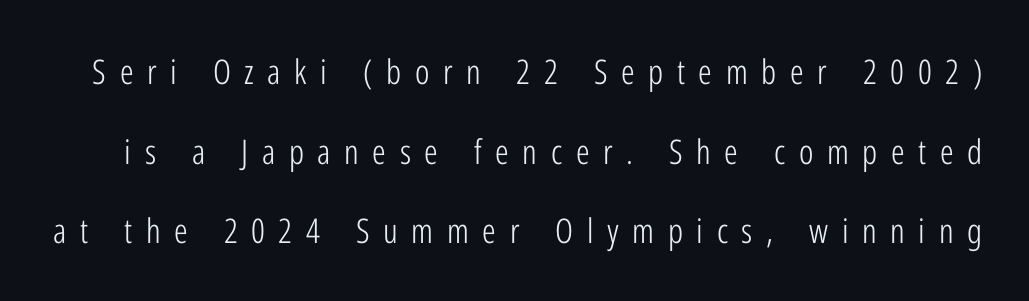
The image shows 34 px light, condensed sans-serif type, upright; set loose line spacing (2.34x), unusually wide letter spacing (+0.4 em), not underlined; low stroke contrast and a medium x-height.
